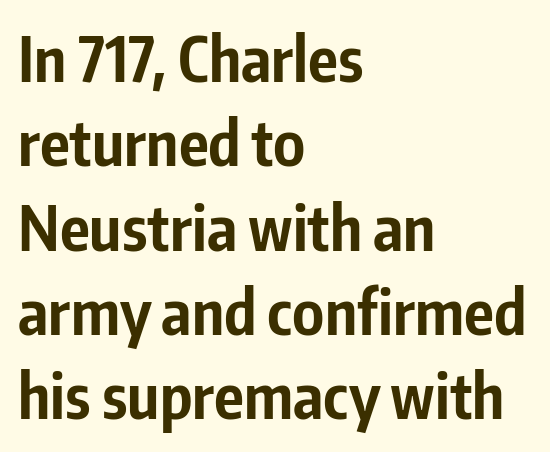
Q: Is the text bold? A: Yes.
Q: Is the text italic (slanted)? A: No, it is upright.
Q: Is the typeface a serif or a sans-serif typeface? A: Sans-serif.
Q: Is the text underlined? A: No.
Q: How is the paragraph aligned? A: Left-aligned.
Q: Is the spacing between letters normal or unusually wide? A: Normal.
Q: Is the spacing between lines tight, normal or loose? A: Normal.
Q: Width (condensed, normal, or wide)? A: Condensed.
Q: Stroke contrast? A: Low.
Q: x-height? A: Medium.
Q: Monospaced? A: No.
